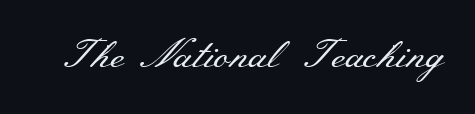
The type family on display is of the serif kind. The tracking reads as untouched default to a designer's eye. Stems here are at most as thick as an everyday book face. Underline: absent.
